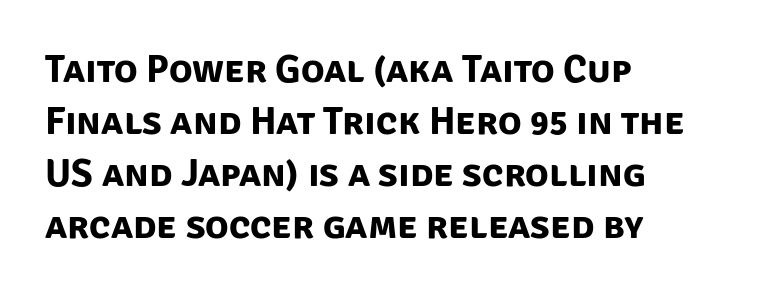
Each new line begins a customary step beneath the previous one. I'd call this a sans setting — the letters go barefoot. Left-aligned paragraph, ragged on the right. Typesetter's note: full bold, strokes at maximum text heaviness. Letter spacing: default.
